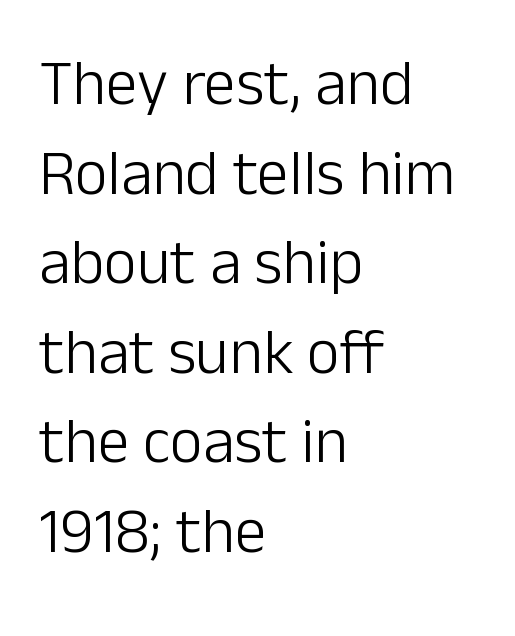
The image shows 64 px light sans-serif type, upright; set left-aligned, normal line spacing (1.4x), normal letter spacing, not underlined; low stroke contrast and a medium x-height.
